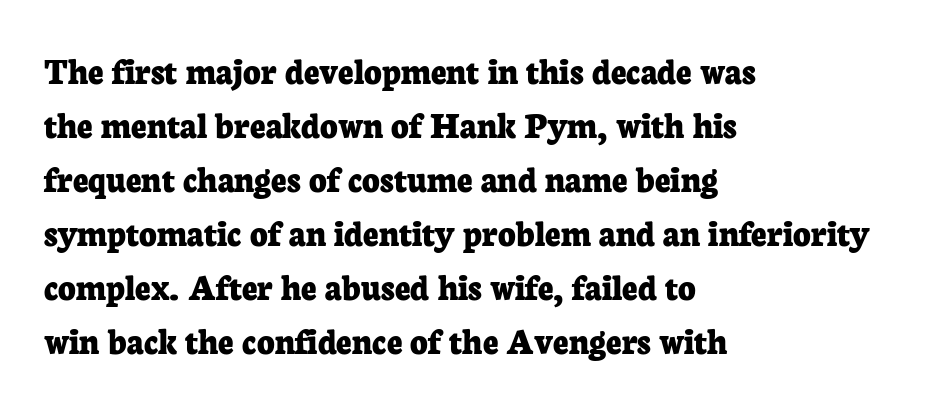
Reading down the column, the eye jumps a familiar distance to each next line. The text block is weighted toward the left margin, trailing off unevenly rightward. Think of a printed novel: that variable character pitch is what you see here. Chunky letters — that's bold for sure.
